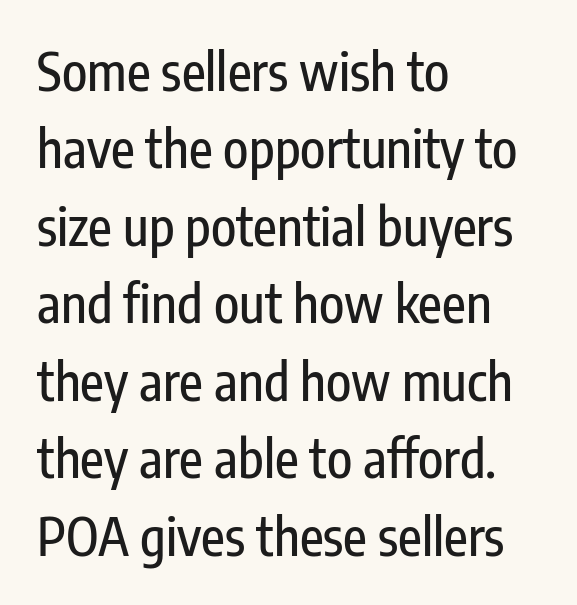
The image shows 52 px condensed sans-serif type, upright; set left-aligned, normal line spacing (1.49x), normal letter spacing, not underlined; low stroke contrast and a medium x-height.
